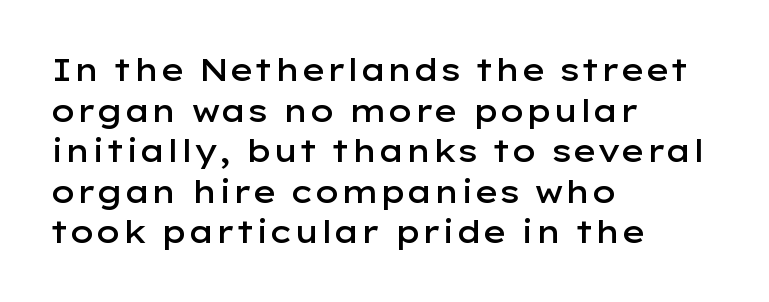
Q: Is the text bold? A: Semi-bold.
Q: Is the text italic (slanted)? A: No, it is upright.
Q: Is the typeface a serif or a sans-serif typeface? A: Sans-serif.
Q: Is the text underlined? A: No.
Q: How is the paragraph aligned? A: Left-aligned.
Q: Is the spacing between letters normal or unusually wide? A: Normal.
Q: Is the spacing between lines tight, normal or loose? A: Normal.
Q: Width (condensed, normal, or wide)? A: Wide.
Q: Stroke contrast? A: Low.
Q: x-height? A: Medium.
Q: Monospaced? A: No.
